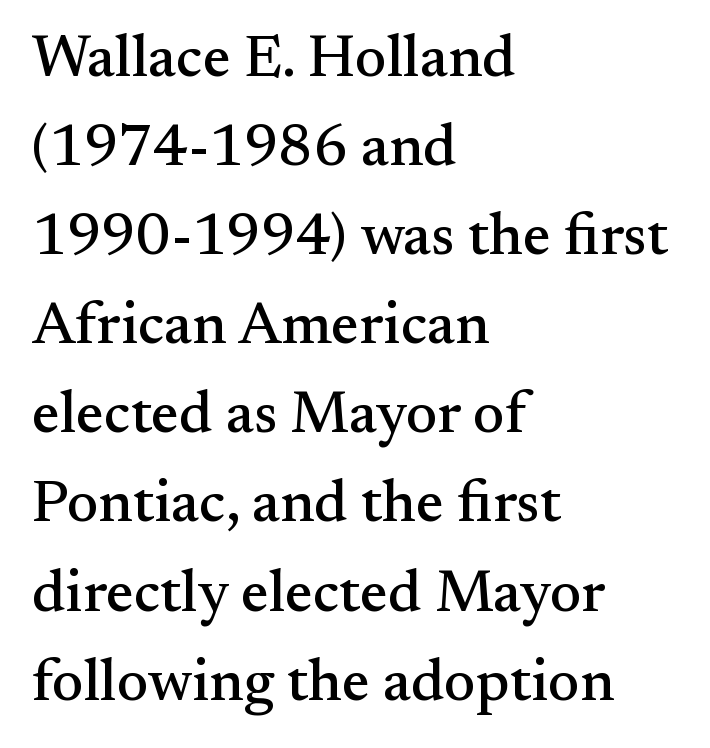
{"serif": "yes", "italic": "no", "width": "normal", "stroke_contrast": "medium", "x_height": "small", "monospaced": "no", "underline": "no", "align": "left", "line_spacing": "normal", "line_spacing_ratio": 1.51, "letter_spacing": "normal", "letter_spacing_em": 0.0, "glyph_px": 59}
